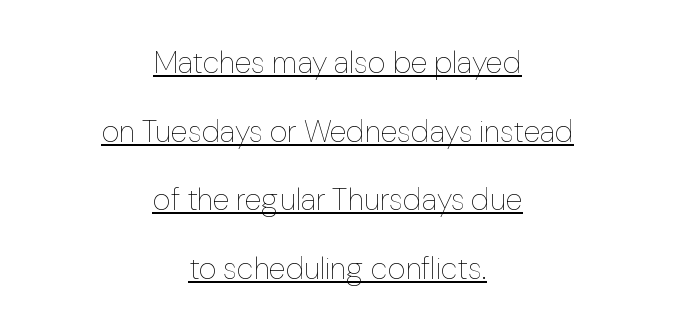
The image shows 31 px thin type, upright; set centered, loose line spacing (2.21x), normal letter spacing, underlined; low stroke contrast and a medium x-height.
